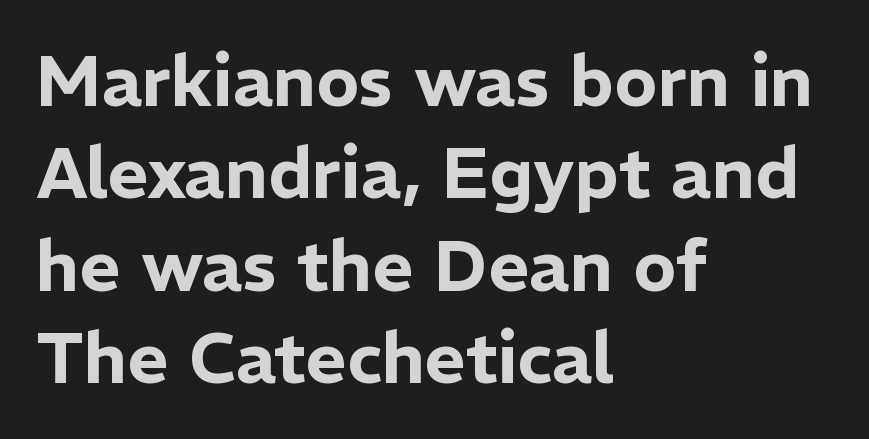
{"serif": "no", "italic": "no", "width": "normal", "stroke_contrast": "low", "x_height": "medium", "monospaced": "no", "underline": "no", "align": "left", "line_spacing": "normal", "line_spacing_ratio": 1.3, "letter_spacing": "normal", "letter_spacing_em": 0.0, "glyph_px": 71}
